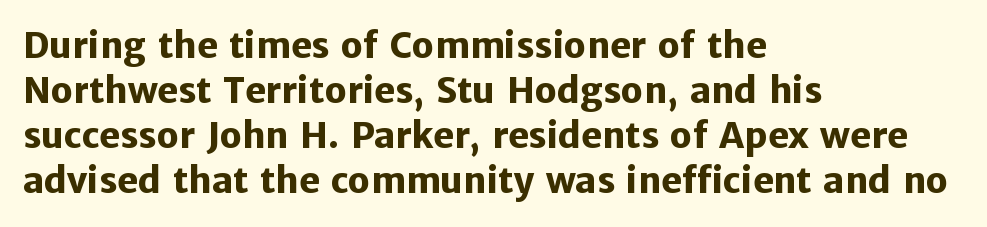
The image shows 35 px heavy sans-serif type, upright; set left-aligned, normal line spacing (1.29x), normal letter spacing, not underlined; low stroke contrast and a medium x-height.
